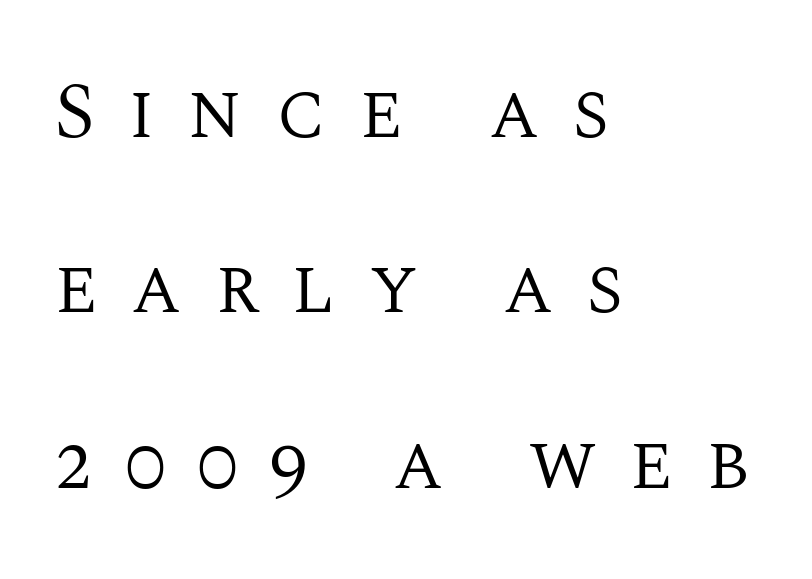
{"serif": "yes", "italic": "no", "bold": "no", "weight": "regular", "width": "normal", "stroke_contrast": "medium", "x_height": "large", "monospaced": "no", "underline": "no", "align": "left", "line_spacing": "loose", "line_spacing_ratio": 2.25, "letter_spacing": "wide", "letter_spacing_em": 0.42, "glyph_px": 78}
